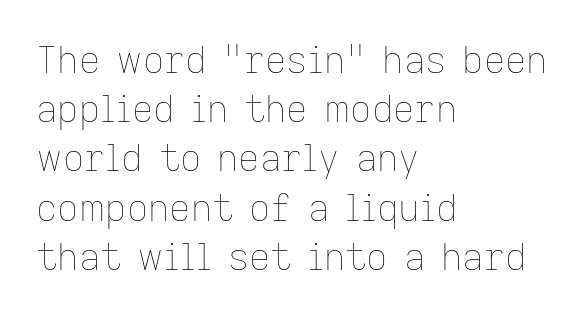
{"italic": "no", "bold": "no", "weight": "thin", "width": "normal", "stroke_contrast": "low", "x_height": "medium", "monospaced": "no", "underline": "no", "align": "left", "line_spacing": "normal", "line_spacing_ratio": 1.33, "letter_spacing": "normal", "letter_spacing_em": 0.0, "glyph_px": 37}
